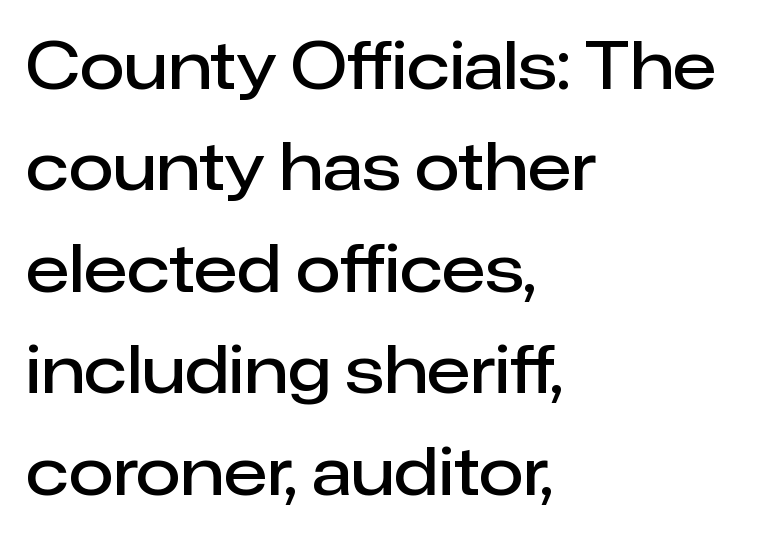
{"serif": "no", "italic": "no", "bold": "semi", "weight": "semibold", "width": "normal", "stroke_contrast": "low", "x_height": "medium", "monospaced": "no", "underline": "no", "align": "left", "line_spacing": "normal", "line_spacing_ratio": 1.56, "letter_spacing": "normal", "letter_spacing_em": 0.0, "glyph_px": 65}
